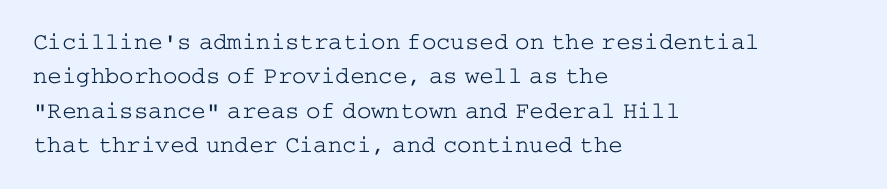
{"italic": "no", "bold": "no", "underline": "no", "align": "left", "line_spacing": "normal", "line_spacing_ratio": 1.43, "letter_spacing": "normal", "letter_spacing_em": 0.0, "glyph_px": 24}
